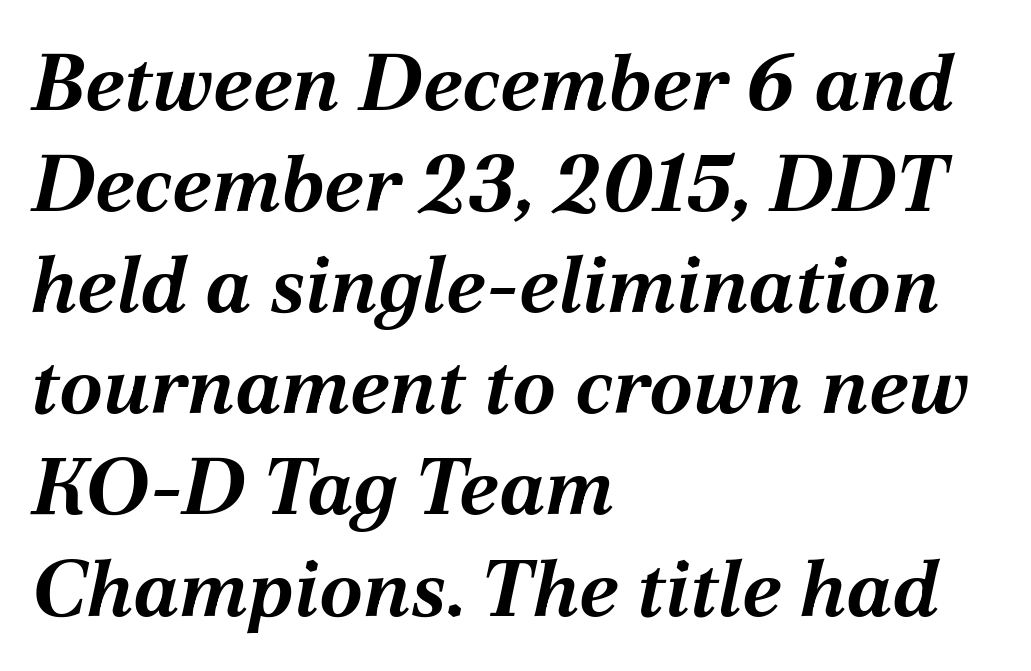
The text block is weighted toward the left margin, trailing off unevenly rightward. Quick note: italic. Note the varied advance widths — an 'i' is clearly narrower than an 'm'. The rendering uses a bold face; every stroke is thick and dark.
